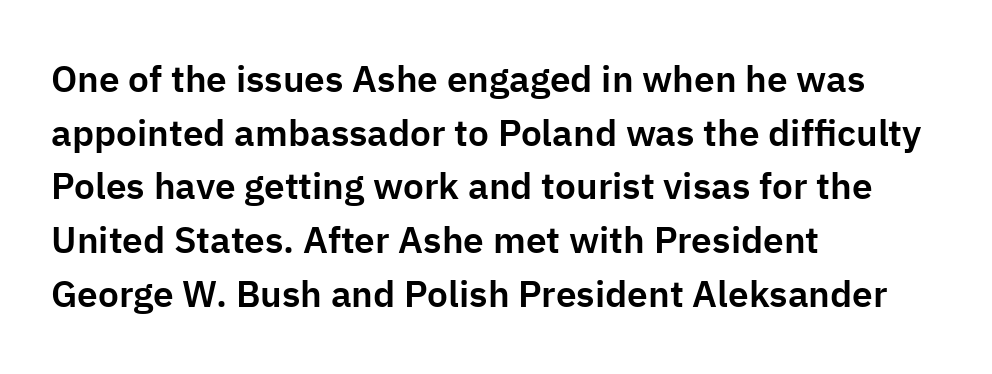
{"serif": "no", "italic": "no", "width": "normal", "stroke_contrast": "low", "x_height": "medium", "monospaced": "no", "underline": "no", "align": "left", "line_spacing": "normal", "line_spacing_ratio": 1.45, "letter_spacing": "normal", "letter_spacing_em": 0.0, "glyph_px": 37}
